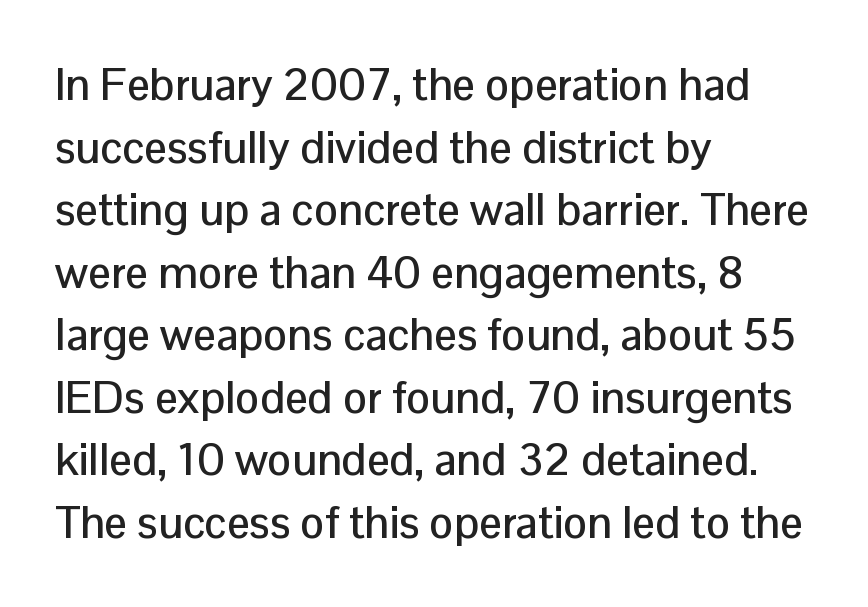
The image shows 45 px sans-serif type, upright; set left-aligned, normal line spacing (1.39x), normal letter spacing, not underlined; low stroke contrast and a medium x-height.
